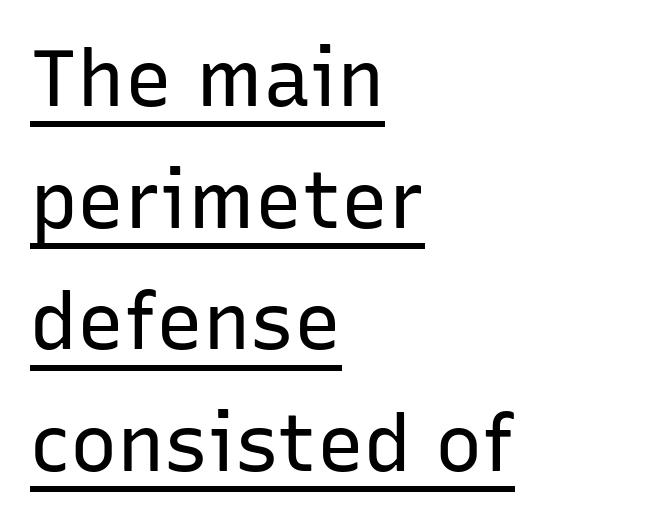
The image shows 79 px regular-weight sans-serif type, upright; set left-aligned, normal line spacing (1.54x), normal letter spacing, underlined; low stroke contrast and a medium x-height.
